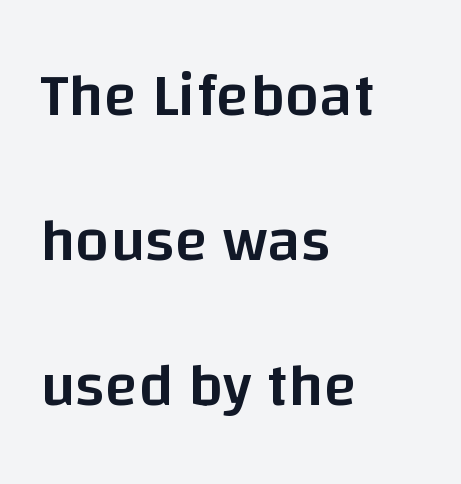
The image shows 61 px semibold sans-serif type, upright; set left-aligned, loose line spacing (2.38x), normal letter spacing, not underlined; low stroke contrast and a large x-height.
